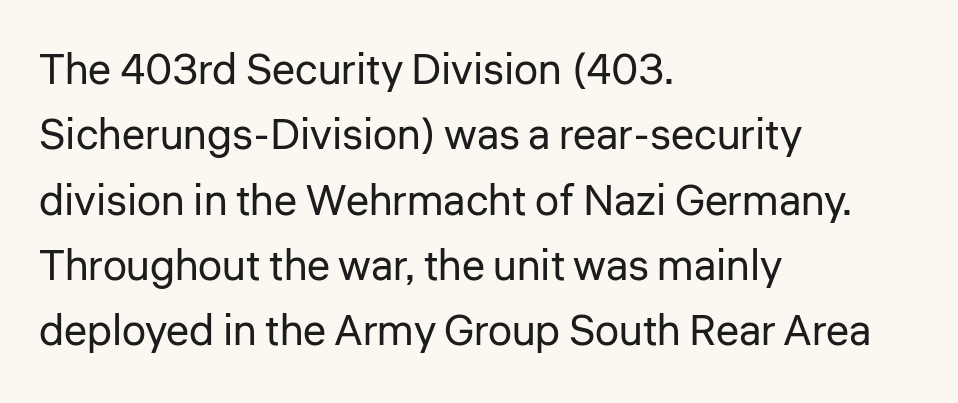
{"serif": "no", "italic": "no", "bold": "no", "weight": "regular", "width": "normal", "stroke_contrast": "low", "x_height": "medium", "monospaced": "no", "underline": "no", "align": "left", "line_spacing": "normal", "line_spacing_ratio": 1.52, "letter_spacing": "normal", "letter_spacing_em": 0.0, "glyph_px": 43}
